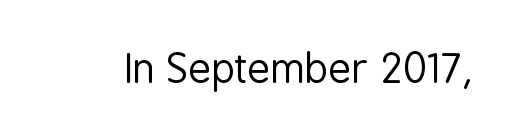
{"serif": "no", "italic": "no", "bold": "no", "weight": "regular", "width": "condensed", "stroke_contrast": "low", "x_height": "medium", "monospaced": "no", "underline": "no", "letter_spacing": "normal", "letter_spacing_em": 0.0, "glyph_px": 40}
